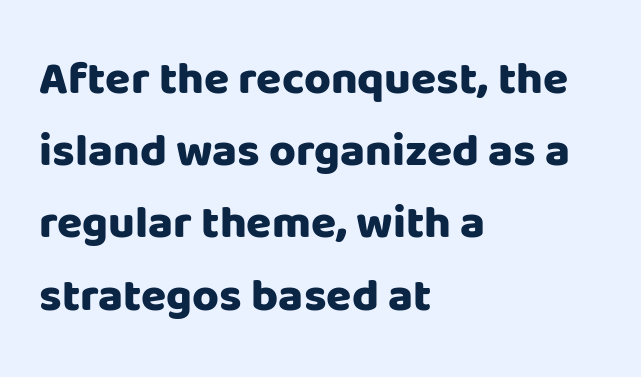
Q: Is the text bold? A: Yes.
Q: Is the text italic (slanted)? A: No, it is upright.
Q: Is the typeface a serif or a sans-serif typeface? A: Sans-serif.
Q: Is the text underlined? A: No.
Q: How is the paragraph aligned? A: Left-aligned.
Q: Is the spacing between letters normal or unusually wide? A: Normal.
Q: Is the spacing between lines tight, normal or loose? A: Normal.
Q: Width (condensed, normal, or wide)? A: Normal.
Q: Stroke contrast? A: Low.
Q: x-height? A: Large.
Q: Monospaced? A: No.
